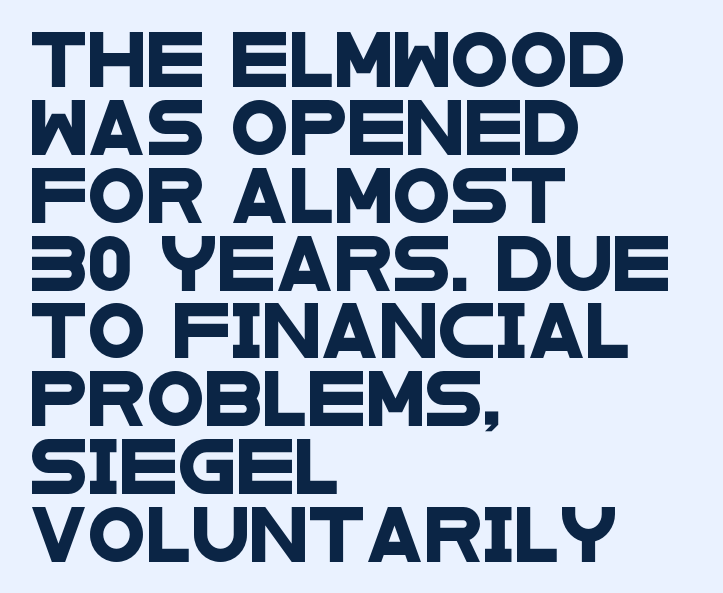
{"serif": "no", "width": "wide", "stroke_contrast": "low", "x_height": "large", "monospaced": "no", "underline": "no", "align": "left", "line_spacing": "normal", "line_spacing_ratio": 1.28, "letter_spacing": "normal", "letter_spacing_em": 0.0, "glyph_px": 53}
